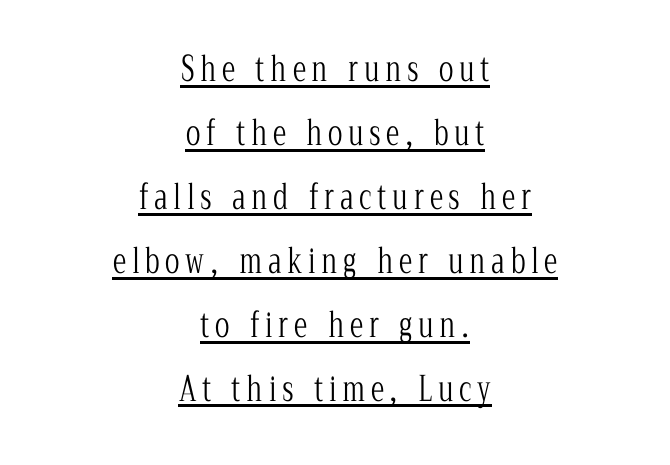
The image shows 34 px light, condensed serif type, upright; set centered, line spacing 1.88x, underlined; low stroke contrast and a medium x-height.
